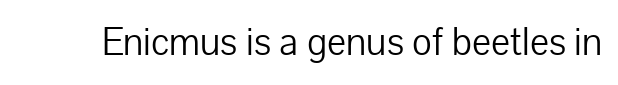
Q: Is the text bold? A: No.
Q: Is the text italic (slanted)? A: No, it is upright.
Q: Is the typeface a serif or a sans-serif typeface? A: Sans-serif.
Q: Is the text underlined? A: No.
Q: Is the spacing between letters normal or unusually wide? A: Normal.
Q: Width (condensed, normal, or wide)? A: Normal.
Q: Stroke contrast? A: Low.
Q: x-height? A: Medium.
Q: Monospaced? A: No.
